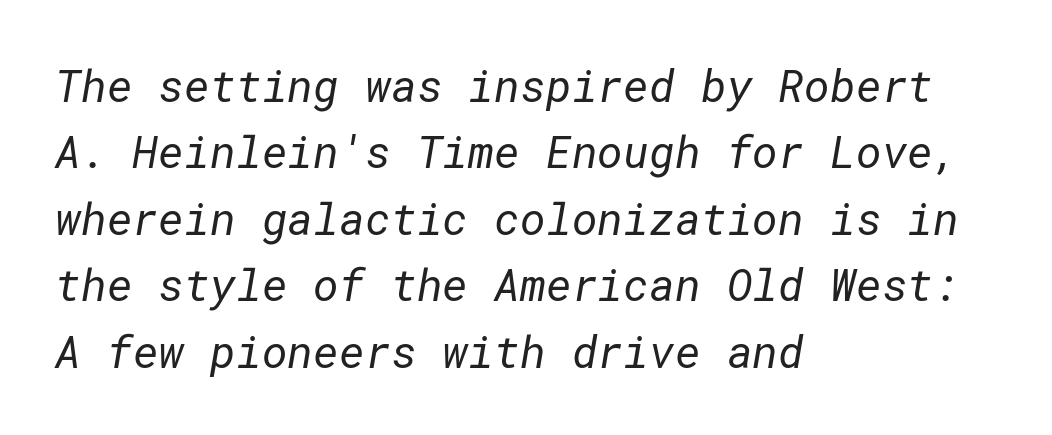
Rows of type keep a routine distance in the vertical direction. Casual observation: everything's shoved over to the left. Observe the absence of serifs on each vertical stroke in this sample. Each word holds together tightly as a unit, with standard inter-letter gaps.
